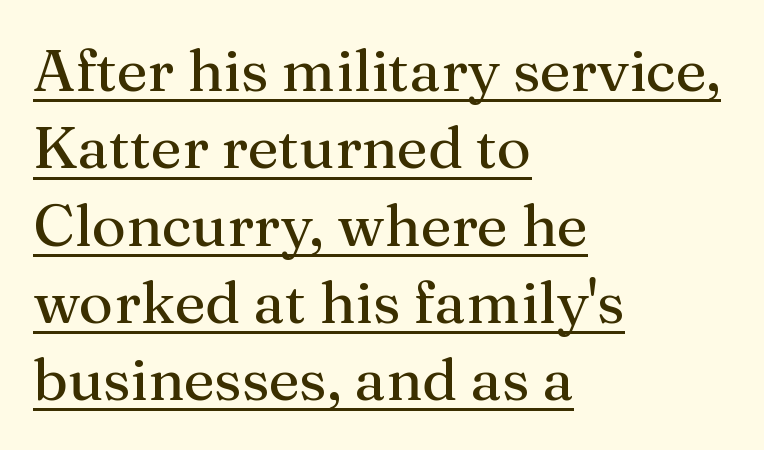
Q: Is the text bold? A: No.
Q: Is the text italic (slanted)? A: No, it is upright.
Q: Is the typeface a serif or a sans-serif typeface? A: Serif.
Q: Is the text underlined? A: Yes.
Q: How is the paragraph aligned? A: Left-aligned.
Q: Is the spacing between letters normal or unusually wide? A: Normal.
Q: Is the spacing between lines tight, normal or loose? A: Normal.
Q: Width (condensed, normal, or wide)? A: Normal.
Q: Stroke contrast? A: Medium.
Q: x-height? A: Medium.
Q: Monospaced? A: No.
